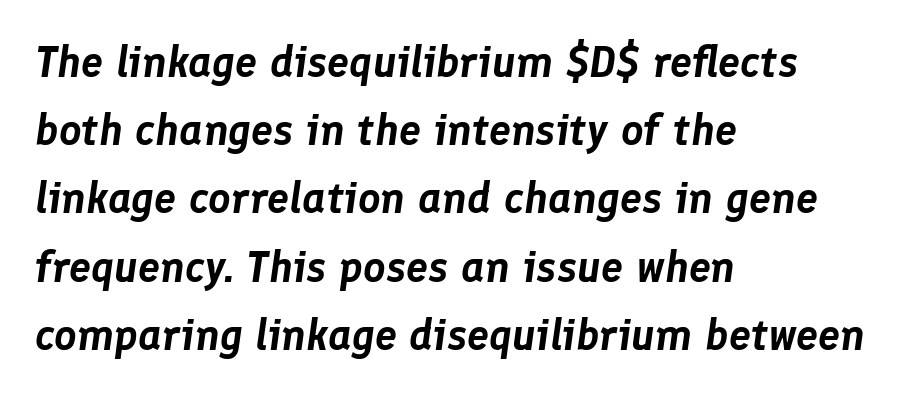
Nothing unusual about the tracking: characters are spaced as the font intends. Baseline-to-baseline distance is the conventional proportion of letter height. Characters are canted at an angle relative to the baseline's perpendicular. This sample has the flowing, uneven cadence of proportional lettering.
